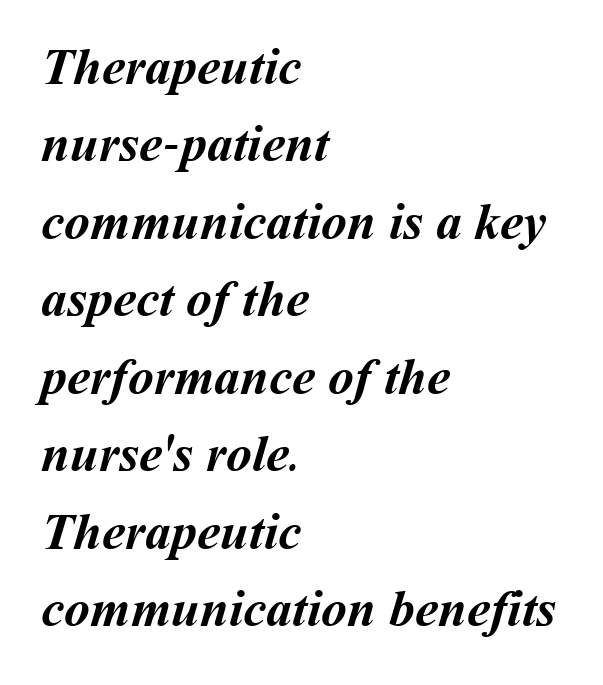
The line texture is even and compact thanks to regular tracking. The block of text has a typical density, with ordinary space between rows. The paragraph has a hard left edge and a soft right edge. The zone under the glyphs is completely vacant. Look at the stroke-to-counter ratio: heavy, a bold. The rendering uses natural spacing where letterforms have individual widths.
